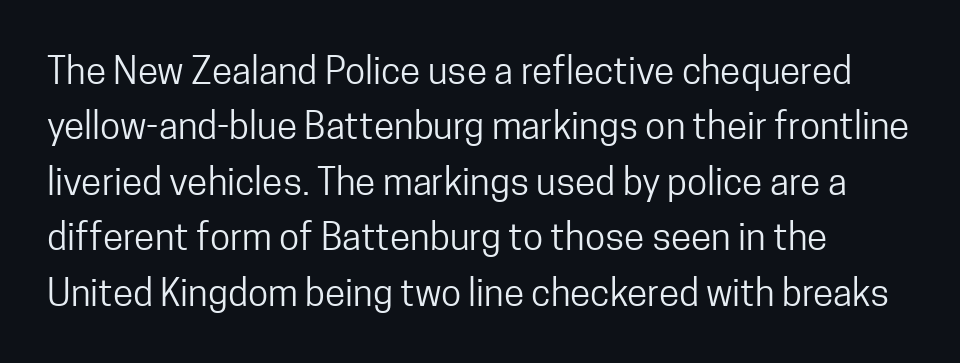
{"serif": "no", "italic": "no", "bold": "no", "weight": "regular", "width": "condensed", "stroke_contrast": "low", "x_height": "medium", "monospaced": "no", "underline": "no", "line_spacing": "normal", "line_spacing_ratio": 1.5, "letter_spacing": "normal", "letter_spacing_em": 0.0, "glyph_px": 37}
